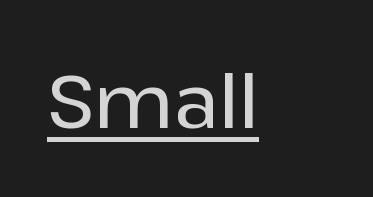
A typesetter would call this proportional, since set widths differ per character. Underlining? Definitely there. The characters display no serif detailing; their extremities are plain. This sample uses plain, unmodified letter spacing.
